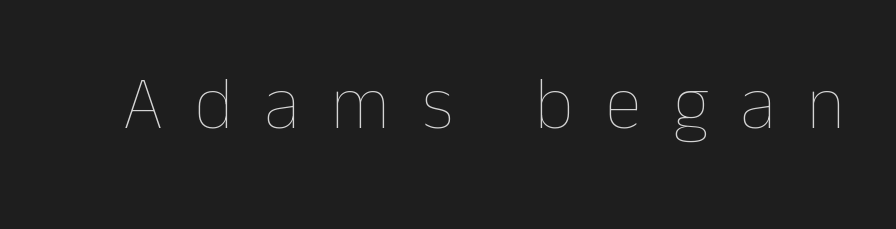
Stroke thickness stays within the range of a standard reading face or lighter. The rendering inserts visible extra space after every character. This is roman type, the default non-slanted kind. Glance below the letters and you will spot only blank space. The letters advance in unequal steps, a hallmark of proportional type.
